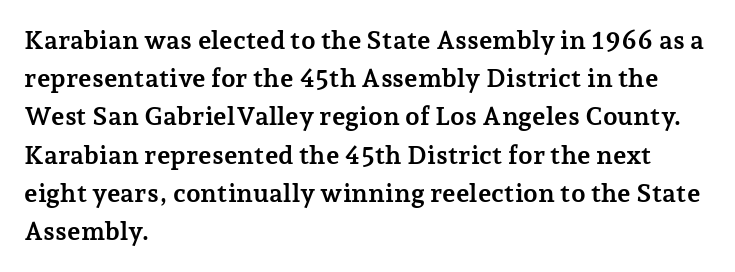
The image shows 26 px bold type, upright; set left-aligned, normal line spacing (1.47x), normal letter spacing, not underlined.
